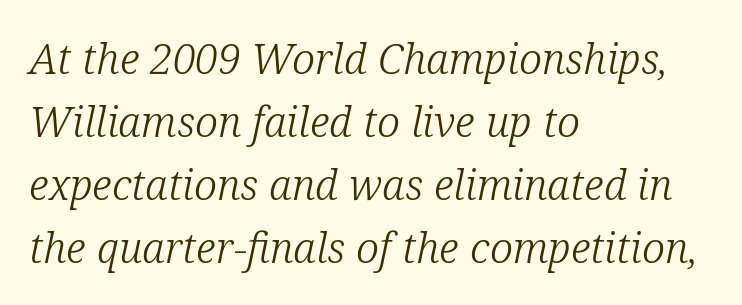
{"serif": "yes", "italic": "yes", "lean": "right", "slant_degrees": 12, "bold": "no", "weight": "light", "width": "normal", "stroke_contrast": "low", "x_height": "medium", "monospaced": "no", "underline": "no", "align": "left", "line_spacing": "normal", "line_spacing_ratio": 1.5, "letter_spacing": "normal", "letter_spacing_em": 0.0, "glyph_px": 42}
